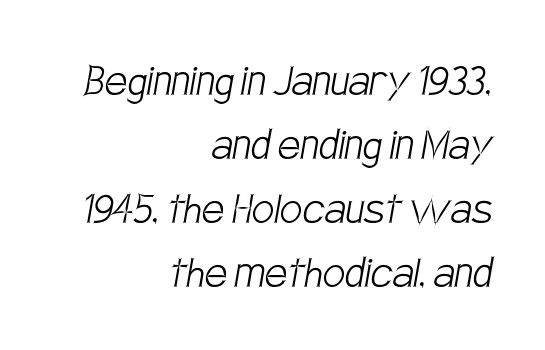
{"serif": "no", "bold": "no", "weight": "light", "width": "condensed", "stroke_contrast": "low", "x_height": "large", "monospaced": "no", "underline": "no", "align": "right", "line_spacing": "normal", "line_spacing_ratio": 1.28, "letter_spacing": "normal", "letter_spacing_em": 0.0, "glyph_px": 50}
